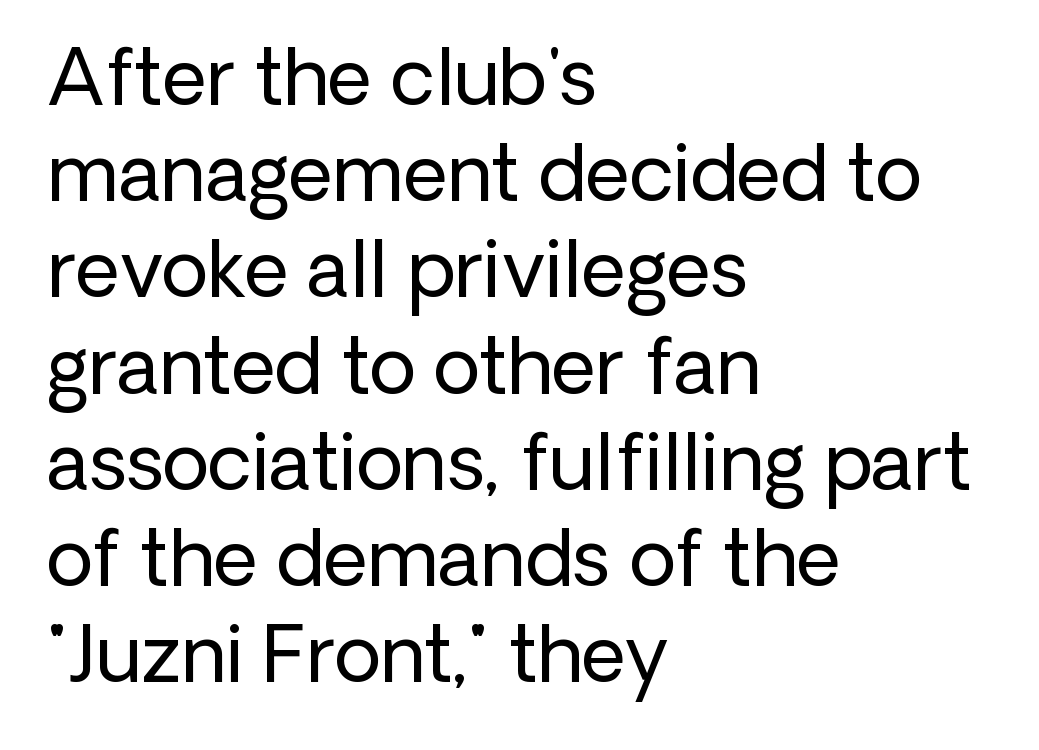
The image shows 77 px regular-weight sans-serif type, upright; set left-aligned, normal line spacing (1.25x), normal letter spacing, not underlined; low stroke contrast and a medium x-height.
